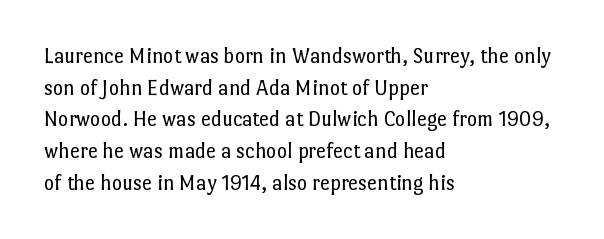
Ordinary non-slanted type is in use. Whoever set this chose a conventional vertical rhythm. Nothing unusual about the tracking: characters are spaced as the font intends. Every row of glyphs begins at an identical x-position on the left.
